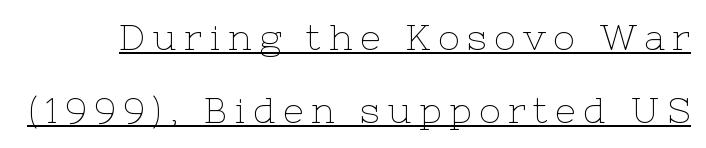
This sample has the flowing, uneven cadence of proportional lettering. Regarding serifs, this sample has them. Does extra space separate the letters? Yes, quite a lot of it. Letters have the restrained weight of plain body copy at most.
